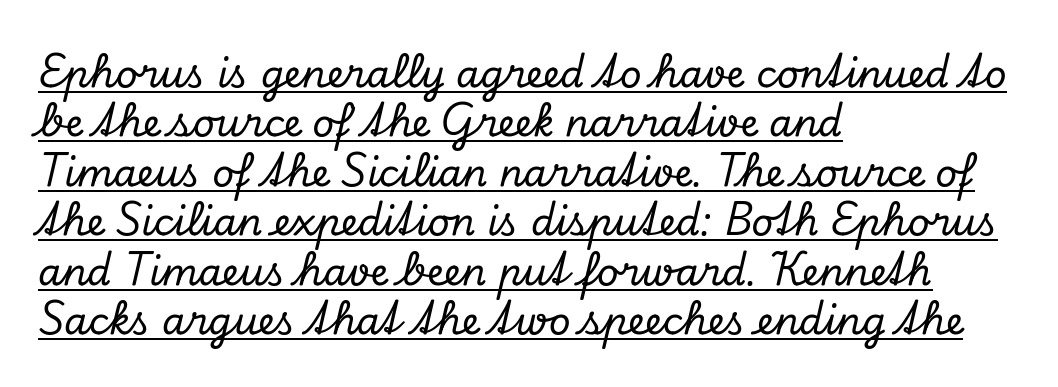
The lettering is marked with a stroke running underneath it. Does the leading feel generous? No, just average. The font's italic variant was chosen for this text. The face used here is proportionally spaced, like ordinary book or web type. Casual observation: everything's shoved over to the left. There is no visible air inserted between adjacent glyphs.
